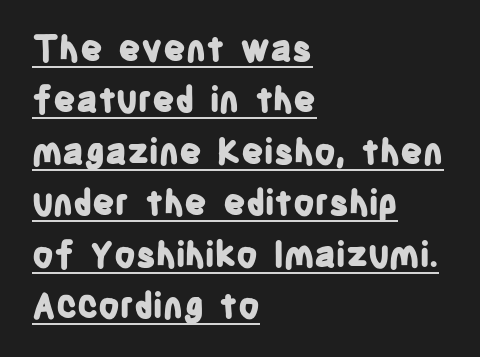
The image shows 35 px bold, condensed sans-serif type, upright; set left-aligned, normal line spacing (1.47x), normal letter spacing, underlined; low stroke contrast and a large x-height.
